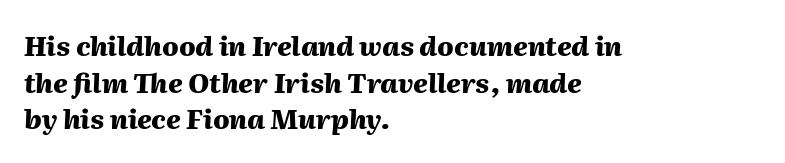
The image shows 27 px bold type, italic (leaning right); set left-aligned, normal line spacing (1.36x), normal letter spacing, not underlined.
